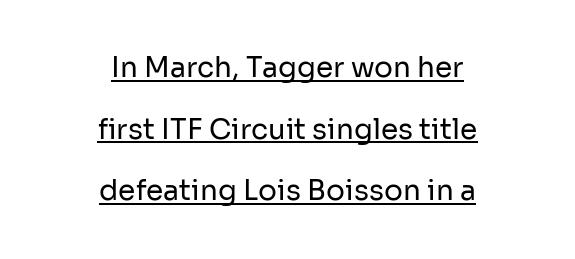
A typesetter would call this zero additional tracking. The letters stand upright; this is a roman face. Each line is balanced around a shared central axis. Widely set lines give the paragraph a tall, airy silhouette. Note the varied advance widths — an 'i' is clearly narrower than an 'm'.
